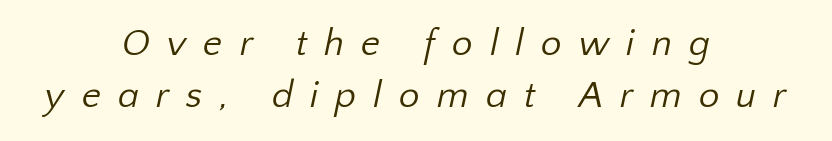
Q: Is the text bold? A: No.
Q: Is the typeface a serif or a sans-serif typeface? A: Sans-serif.
Q: Is the text underlined? A: No.
Q: How is the paragraph aligned? A: Centered.
Q: Is the spacing between letters normal or unusually wide? A: Unusually wide.
Q: Is the spacing between lines tight, normal or loose? A: Normal.
Q: Width (condensed, normal, or wide)? A: Normal.
Q: Stroke contrast? A: Low.
Q: x-height? A: Medium.
Q: Monospaced? A: No.
